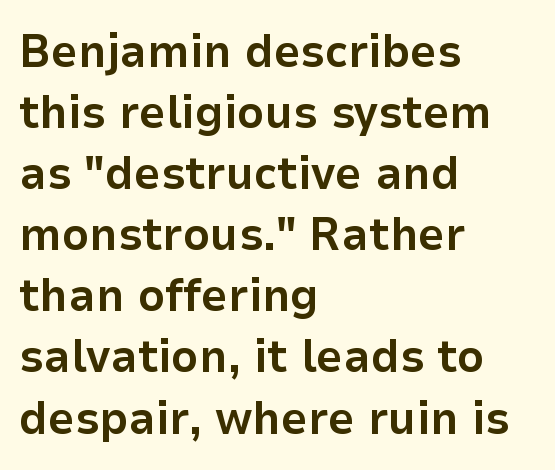
Q: Is the text bold? A: Yes.
Q: Is the text italic (slanted)? A: No, it is upright.
Q: Is the typeface a serif or a sans-serif typeface? A: Sans-serif.
Q: Is the text underlined? A: No.
Q: How is the paragraph aligned? A: Left-aligned.
Q: Is the spacing between letters normal or unusually wide? A: Normal.
Q: Is the spacing between lines tight, normal or loose? A: Normal.
Q: Width (condensed, normal, or wide)? A: Normal.
Q: Stroke contrast? A: Low.
Q: x-height? A: Medium.
Q: Monospaced? A: No.
